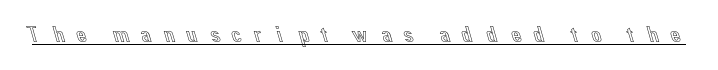
Q: Is the text italic (slanted)? A: Yes.
Q: Is the text underlined? A: Yes.
Q: Is the spacing between letters normal or unusually wide? A: Unusually wide.
